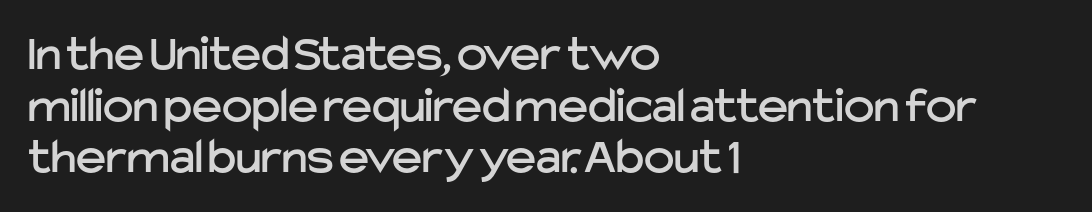
{"serif": "no", "italic": "no", "width": "normal", "stroke_contrast": "low", "x_height": "medium", "monospaced": "no", "underline": "no", "align": "left", "line_spacing": "tight", "line_spacing_ratio": 1.01, "letter_spacing": "normal", "letter_spacing_em": 0.0, "glyph_px": 51}
